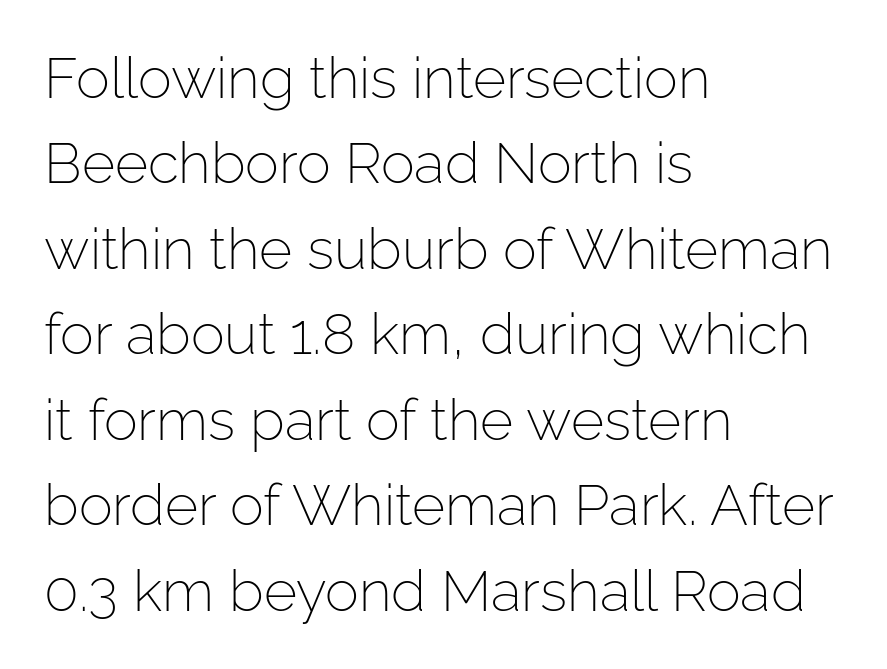
Letterform terminals end flat and unadorned throughout the passage. These lines were composed using upright roman letters. No letter is thick-stroked: the sample isn't bold. The letters advance in unequal steps, a hallmark of proportional type. This rendering features lettering with no underline. Regular leading.
